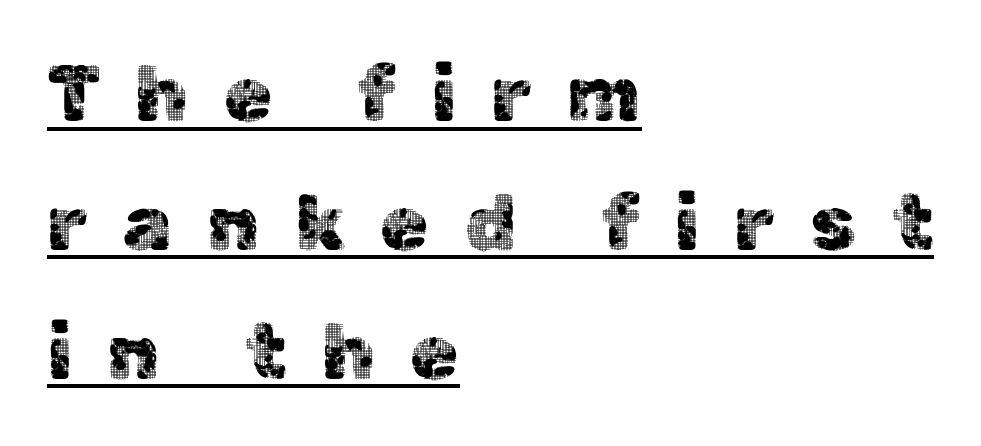
{"serif": "no", "italic": "no", "width": "normal", "x_height": "medium", "monospaced": "no", "underline": "yes", "align": "left", "line_spacing": "normal", "line_spacing_ratio": 1.63, "letter_spacing": "wide", "letter_spacing_em": 0.44, "glyph_px": 79}
